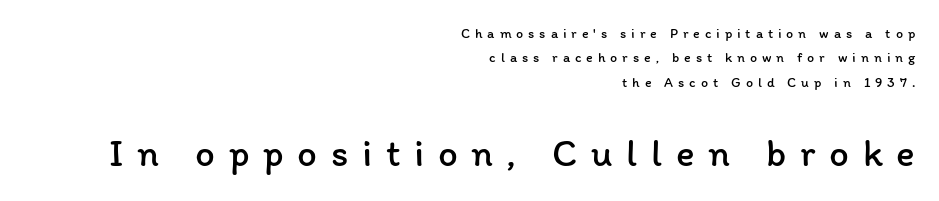
{"italic": "no", "bold": "no", "weight": "regular", "width": "normal", "stroke_contrast": "low", "x_height": "medium", "monospaced": "no", "underline": "no", "align": "right", "line_spacing_ratio": 1.74, "letter_spacing": "wide", "letter_spacing_em": 0.35, "larger_block": "second", "size_ratio": 2.79, "glyph_px": 39}
